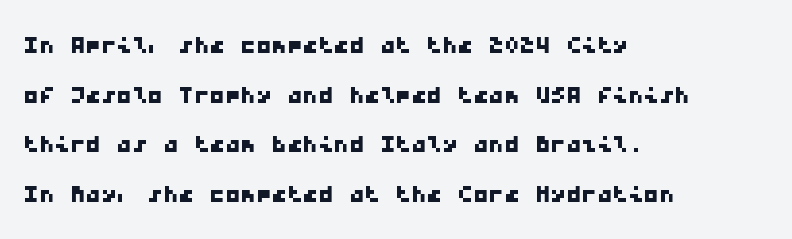
The image shows 31 px wide sans-serif type, monospaced; set left-aligned, normal line spacing (1.6x), normal letter spacing, not underlined; low stroke contrast and a medium x-height.
